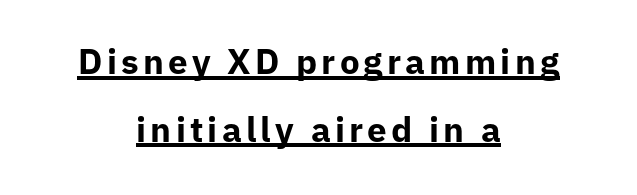
{"serif": "no", "italic": "no", "bold": "yes", "weight": "bold", "width": "normal", "stroke_contrast": "low", "x_height": "medium", "monospaced": "no", "underline": "yes", "align": "center", "line_spacing": "loose", "line_spacing_ratio": 1.93, "glyph_px": 35}
